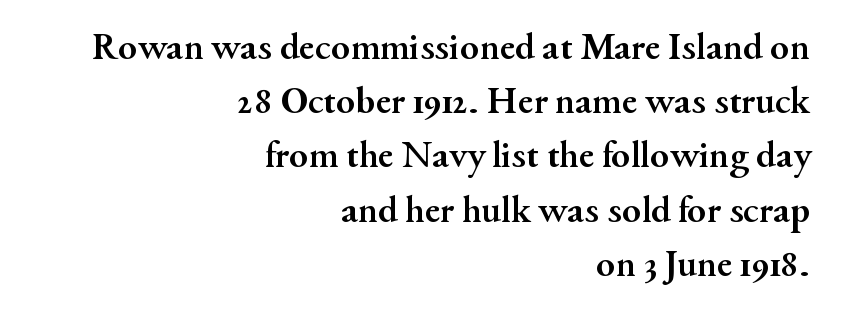
The image shows 39 px semibold serif type, upright; set right-aligned, normal line spacing (1.39x), normal letter spacing, not underlined; medium stroke contrast and a small x-height.
